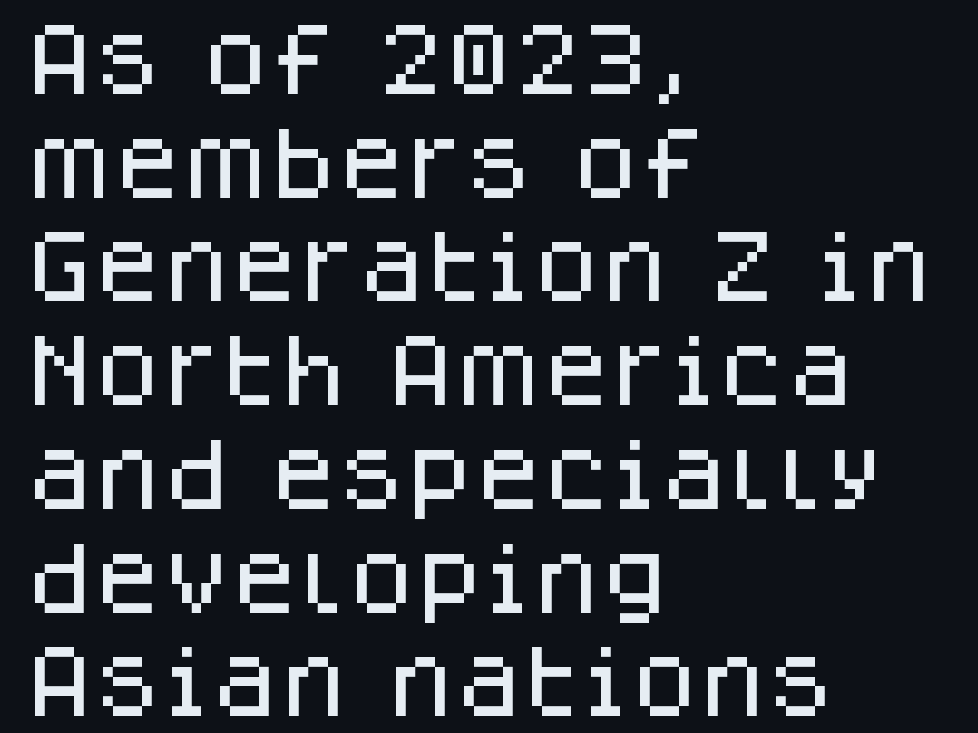
Q: Is the text italic (slanted)? A: No, it is upright.
Q: Is the typeface a serif or a sans-serif typeface? A: Sans-serif.
Q: Is the text underlined? A: No.
Q: How is the paragraph aligned? A: Left-aligned.
Q: Is the spacing between letters normal or unusually wide? A: Normal.
Q: Is the spacing between lines tight, normal or loose? A: Normal.
Q: Width (condensed, normal, or wide)? A: Normal.
Q: Stroke contrast? A: Low.
Q: x-height? A: Large.
Q: Monospaced? A: No.
